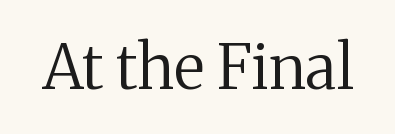
The image shows 61 px regular-weight serif type, upright; set normal letter spacing, not underlined; medium stroke contrast and a medium x-height.
